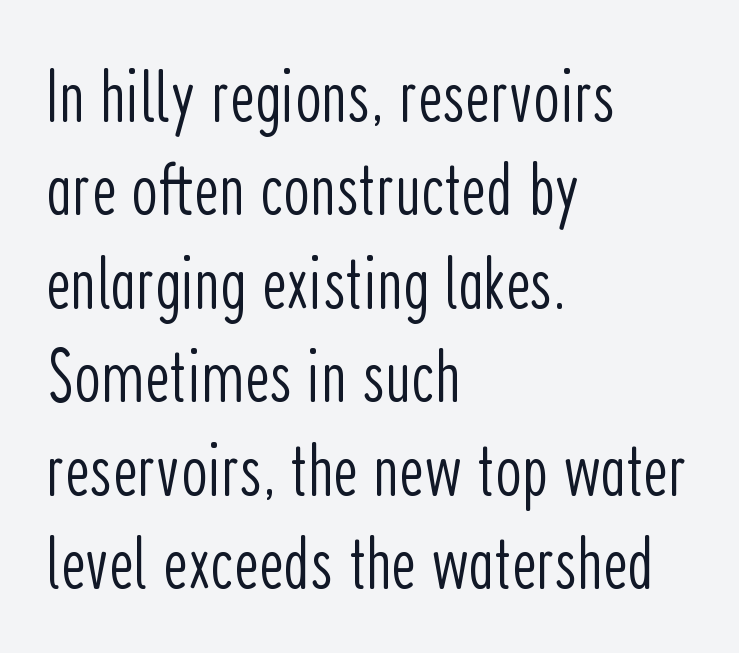
The image shows 76 px light, condensed sans-serif type, upright; set left-aligned, line spacing 1.23x, normal letter spacing, not underlined; low stroke contrast and a medium x-height.
